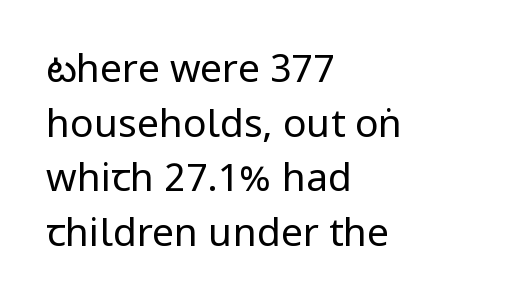
{"serif": "no", "italic": "no", "bold": "no", "weight": "regular", "width": "condensed", "stroke_contrast": "low", "underline": "no", "align": "left", "line_spacing": "normal", "line_spacing_ratio": 1.4, "letter_spacing": "normal", "letter_spacing_em": 0.0, "glyph_px": 39}
